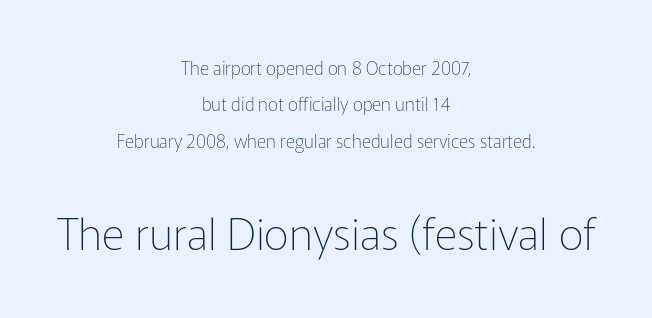
The image shows 44 px thin sans-serif type, upright; set centered, loose line spacing (2.02x), normal letter spacing, not underlined; the second (bottom) block is 2.44x larger; low stroke contrast and a medium x-height.
